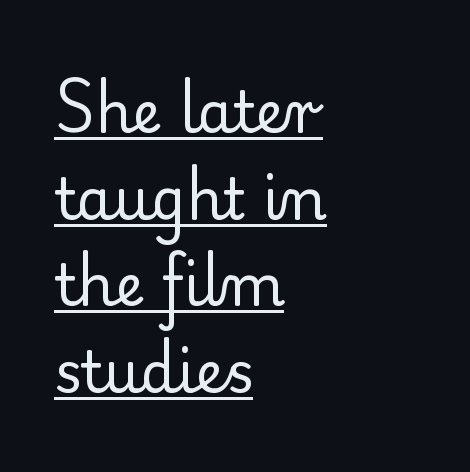
{"serif": "yes", "italic": "no", "bold": "no", "weight": "regular", "width": "normal", "stroke_contrast": "low", "x_height": "small", "monospaced": "no", "underline": "yes", "align": "left", "line_spacing": "normal", "line_spacing_ratio": 1.52, "letter_spacing": "normal", "letter_spacing_em": 0.0, "glyph_px": 57}
